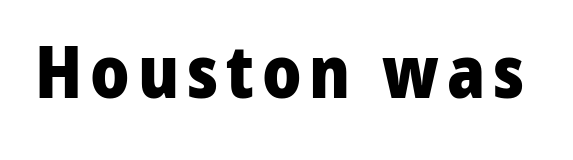
Just letters on the line, the space beneath them empty. These lines are rendered in a variable-pitch font. You can tell from the bare stems that sans-serif type was used. How heavy is the stroke? Heavy — this is a bold. This is the regular roman posture of the typeface.
